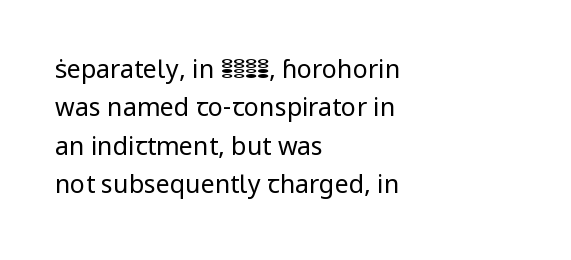
This sample uses an upright cut, with every glyph sitting square on the baseline. The string is rendered with underlining switched off. Tracking value appears to be zero — textbook default spacing. The lines in this sample share a left origin and differ only in where they stop. Vertical spacing — default.
